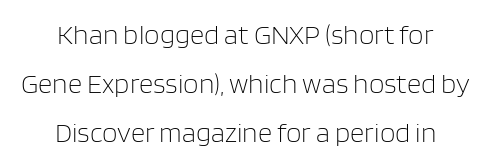
The image shows 28 px light sans-serif type, upright; set centered, line spacing 1.75x, normal letter spacing, not underlined; low stroke contrast and a large x-height.
